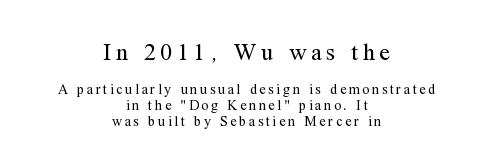
The image shows 24 px text type, upright; set centered, tight line spacing (1.15x), not underlined; the first (top) block is 1.71x larger.
